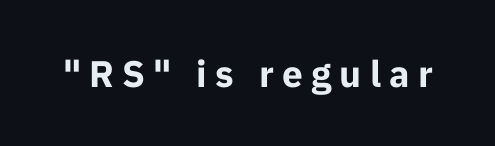
The sample has been set heavy, in full bold. Does the lettering tilt? It doesn't — this is upright. The line texture is sparse and dotted thanks to wide tracking. The area under the type is left untouched. Note: no serifs on the glyphs.
